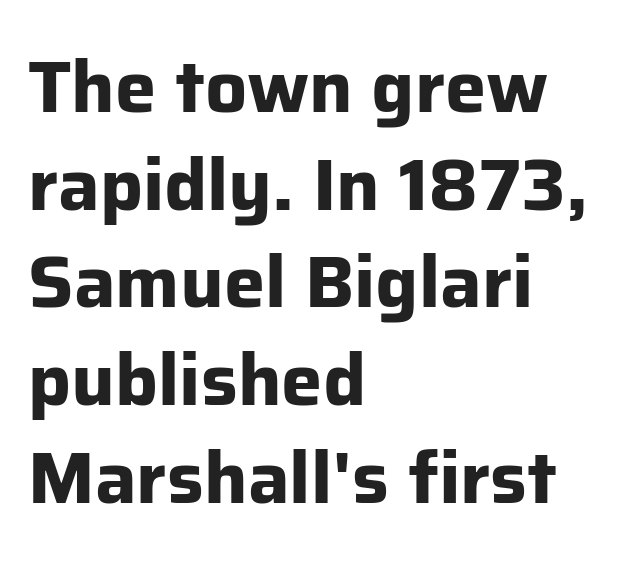
Q: Is the text bold? A: Yes.
Q: Is the text italic (slanted)? A: No, it is upright.
Q: Is the typeface a serif or a sans-serif typeface? A: Sans-serif.
Q: Is the text underlined? A: No.
Q: How is the paragraph aligned? A: Left-aligned.
Q: Is the spacing between letters normal or unusually wide? A: Normal.
Q: Is the spacing between lines tight, normal or loose? A: Normal.
Q: Width (condensed, normal, or wide)? A: Normal.
Q: Stroke contrast? A: Low.
Q: x-height? A: Medium.
Q: Monospaced? A: No.
